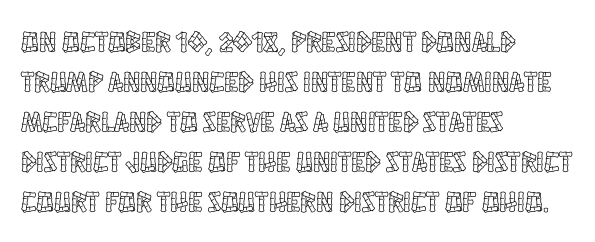
Q: Is the text italic (slanted)? A: No, it is upright.
Q: Is the text underlined? A: No.
Q: How is the paragraph aligned? A: Left-aligned.
Q: Is the spacing between letters normal or unusually wide? A: Normal.
Q: Is the spacing between lines tight, normal or loose? A: Normal.
Q: Width (condensed, normal, or wide)? A: Condensed.
Q: x-height? A: Large.
Q: Monospaced? A: No.
